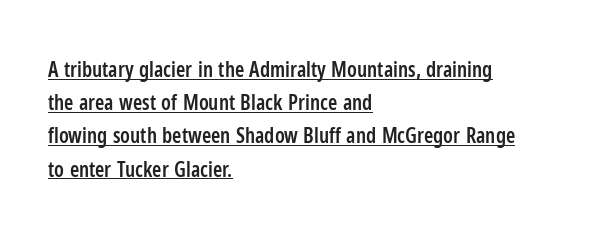
The image shows 21 px text type, upright; set left-aligned, normal line spacing (1.58x), normal letter spacing, underlined.
